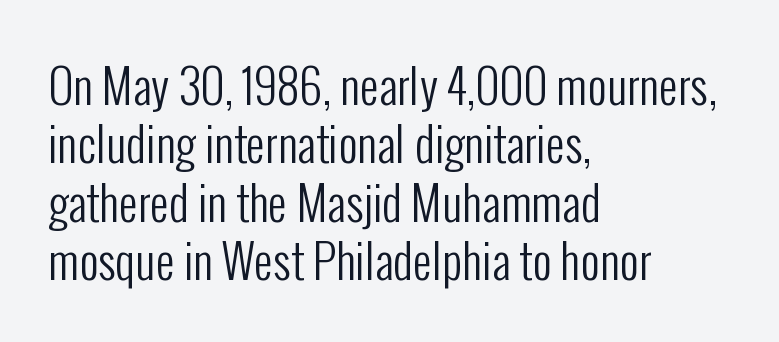
Q: Is the text bold? A: No.
Q: Is the text italic (slanted)? A: No, it is upright.
Q: Is the typeface a serif or a sans-serif typeface? A: Sans-serif.
Q: Is the text underlined? A: No.
Q: How is the paragraph aligned? A: Left-aligned.
Q: Is the spacing between letters normal or unusually wide? A: Normal.
Q: Width (condensed, normal, or wide)? A: Condensed.
Q: Stroke contrast? A: Low.
Q: x-height? A: Medium.
Q: Monospaced? A: No.
